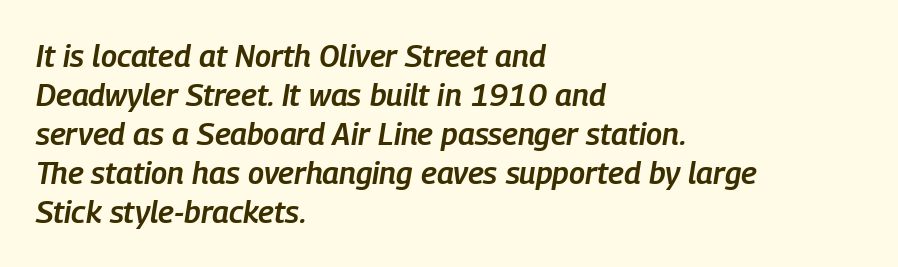
The horizontal fit of the characters is conventional and even. This sample has the flowing, uneven cadence of proportional lettering. Line beginnings align vertically; line endings do not. The zone under the glyphs is completely vacant. Regular leading. Would a proofreader flag this as italicized? Yes.
